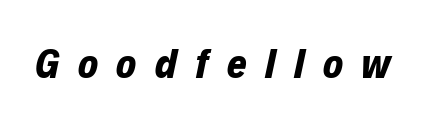
Is the letter spacing exaggerated? Yes — the characters are pushed far apart. Think of a printed novel: that variable character pitch is what you see here. No word sits above an underline. Compared with ordinary roman type, these characters are visibly tilted.
